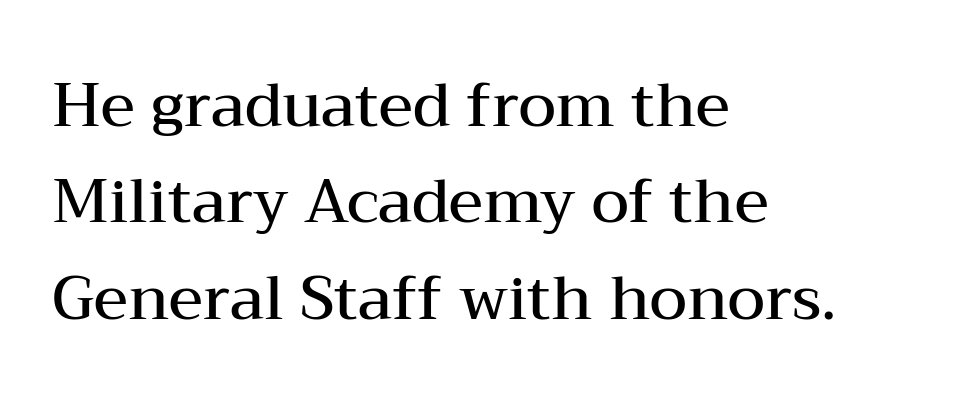
Typographically, this falls in the serif category. Compared with an ordinary text face, these strokes are moderately heavier — a semibold. Is this a fixed-width face? No — the glyphs have proportional, varying widths. This sample keeps an unexceptional amount of space between lines. Ordinary non-slanted type is in use. These lines stack with their left ends in a neat column.
